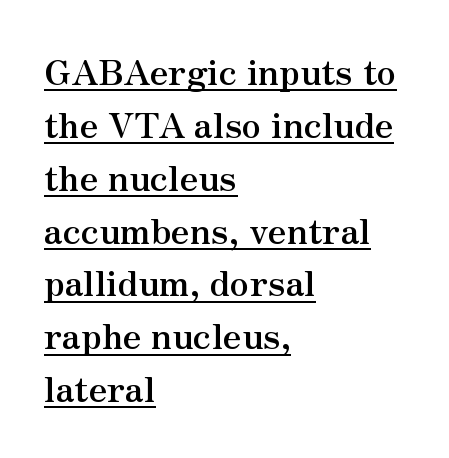
{"serif": "yes", "italic": "no", "bold": "yes", "weight": "semibold", "width": "normal", "stroke_contrast": "medium", "x_height": "small", "monospaced": "no", "underline": "yes", "align": "left", "line_spacing": "normal", "line_spacing_ratio": 1.51, "letter_spacing": "normal", "letter_spacing_em": 0.0, "glyph_px": 35}
